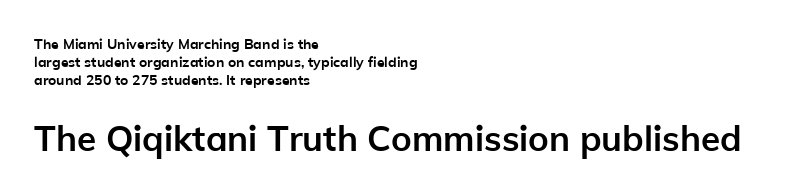
{"serif": "no", "italic": "no", "bold": "yes", "weight": "semibold", "width": "normal", "stroke_contrast": "low", "x_height": "medium", "monospaced": "no", "underline": "no", "align": "left", "line_spacing": "normal", "line_spacing_ratio": 1.27, "letter_spacing": "normal", "letter_spacing_em": 0.0, "larger_block": "second", "size_ratio": 2.5, "glyph_px": 35}
